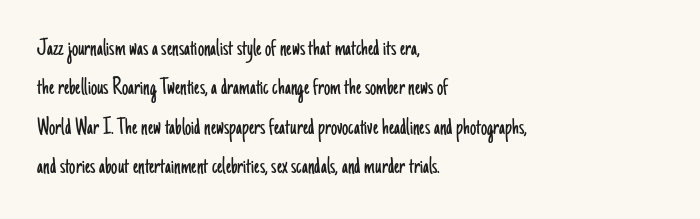
The image shows 25 px text type, upright; set left-aligned, normal line spacing (1.58x), normal letter spacing, not underlined.
